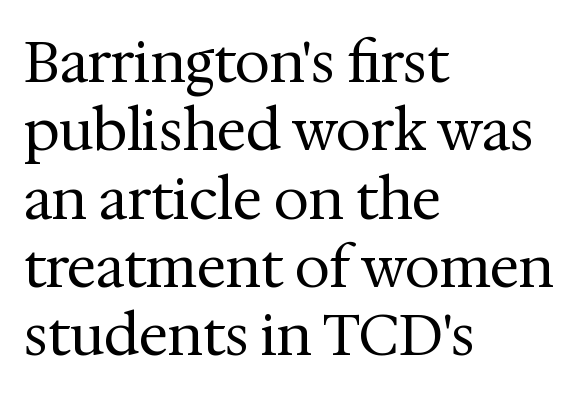
This sample has the flowing, uneven cadence of proportional lettering. Stem width sits at or under what a default text font uses. The gaps between neighbouring characters are ordinary and unremarkable. In terms of letterform style, serifs are clearly present. Underlining? Definitely not there.
